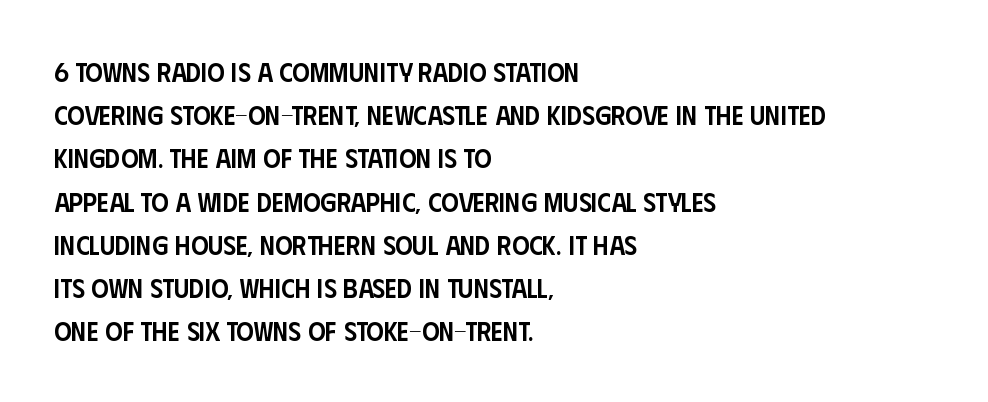
The image shows 27 px text type, upright; set left-aligned, normal line spacing (1.6x), normal letter spacing, not underlined.
